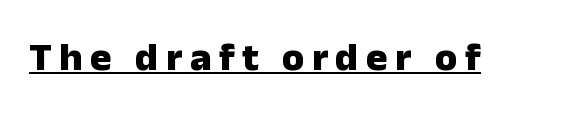
The image shows 40 px heavy sans-serif type, upright; set underlined; low stroke contrast and a medium x-height.
